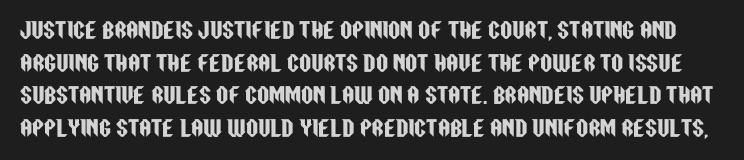
Only glyphs here, with clear space below each row. No extra tracking has been applied to these lines. Vertical spacing — default. Does the lettering tilt? It doesn't — this is upright.
